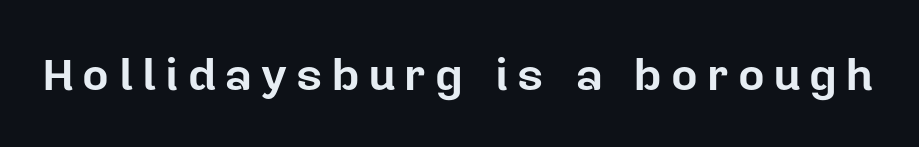
The image shows 46 px bold sans-serif type, upright; set unusually wide letter spacing (+0.2 em), not underlined; low stroke contrast and a medium x-height.
